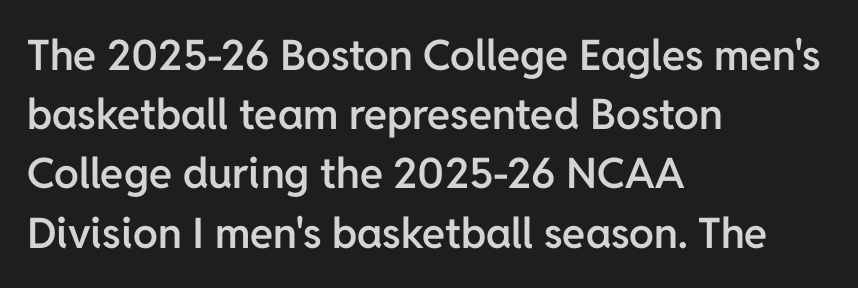
The image shows 42 px semibold sans-serif type, upright; set left-aligned, normal line spacing (1.41x), normal letter spacing, not underlined; low stroke contrast and a medium x-height.
